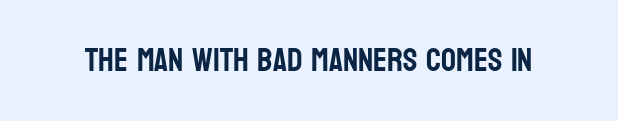
The letters advance in unequal steps, a hallmark of proportional type. You can tell it's not italic because the verticals are truly vertical. Clear beneath every line of the passage. Grotesque or geometric, the face here clearly has no serifs. The passage shown has conventional tracking throughout.
